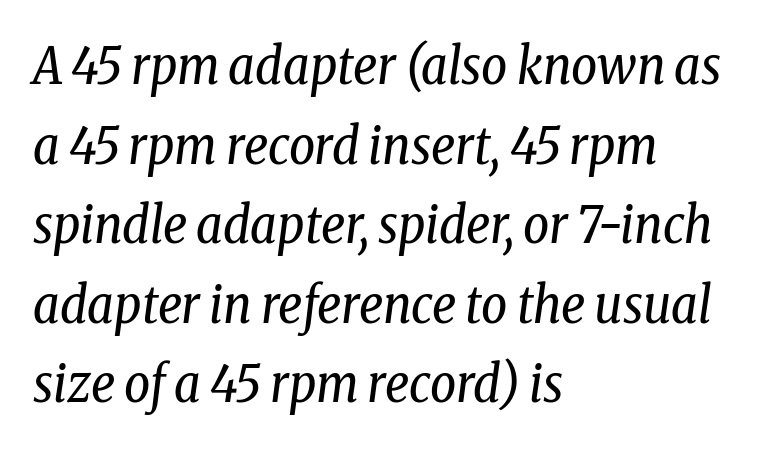
{"serif": "yes", "italic": "yes", "lean": "right", "slant_degrees": 8, "bold": "no", "weight": "regular", "width": "condensed", "stroke_contrast": "low", "x_height": "medium", "monospaced": "no", "underline": "no", "align": "left", "line_spacing": "normal", "line_spacing_ratio": 1.56, "letter_spacing": "normal", "letter_spacing_em": 0.0, "glyph_px": 51}
